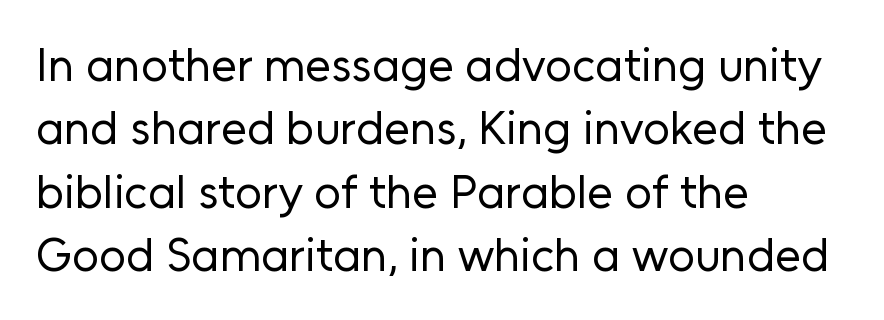
{"serif": "no", "italic": "no", "bold": "no", "weight": "regular", "width": "normal", "stroke_contrast": "low", "x_height": "medium", "monospaced": "no", "underline": "no", "align": "left", "line_spacing": "normal", "line_spacing_ratio": 1.35, "letter_spacing": "normal", "letter_spacing_em": 0.0, "glyph_px": 47}
